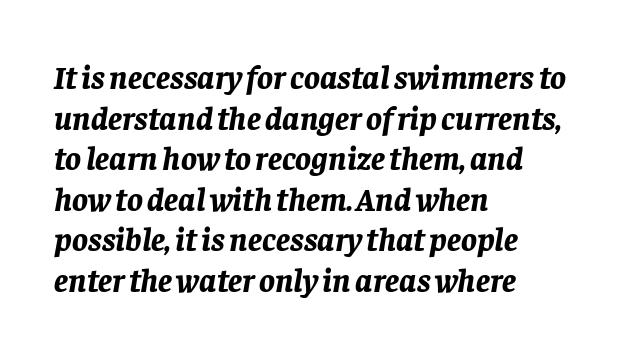
The image shows 33 px bold type, italic (leaning right); set left-aligned, line spacing 1.23x, normal letter spacing, not underlined; low stroke contrast and a large x-height.
